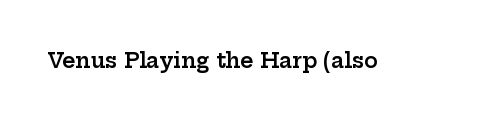
{"italic": "no", "bold": "semi", "underline": "no", "letter_spacing": "normal", "letter_spacing_em": 0.0, "glyph_px": 21}
